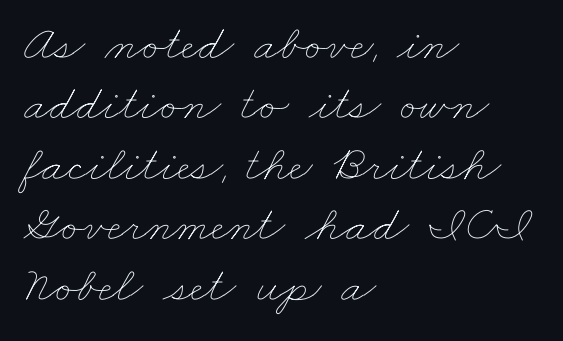
Q: Is the text bold? A: No.
Q: Is the text underlined? A: No.
Q: How is the paragraph aligned? A: Left-aligned.
Q: Is the spacing between letters normal or unusually wide? A: Normal.
Q: Width (condensed, normal, or wide)? A: Wide.
Q: Stroke contrast? A: Low.
Q: x-height? A: Small.
Q: Monospaced? A: No.
